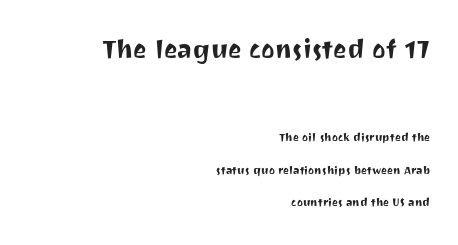
Q: Is the text italic (slanted)? A: No, it is upright.
Q: Is the typeface a serif or a sans-serif typeface? A: Sans-serif.
Q: Is the text underlined? A: No.
Q: How is the paragraph aligned? A: Right-aligned.
Q: Is the spacing between letters normal or unusually wide? A: Normal.
Q: Is the spacing between lines tight, normal or loose? A: Loose.
Q: Which block of text is set in a larger size, the first (top) or the second (bottom)? A: The first (top) one.
Q: Width (condensed, normal, or wide)? A: Normal.
Q: Stroke contrast? A: Medium.
Q: x-height? A: Medium.
Q: Monospaced? A: No.
